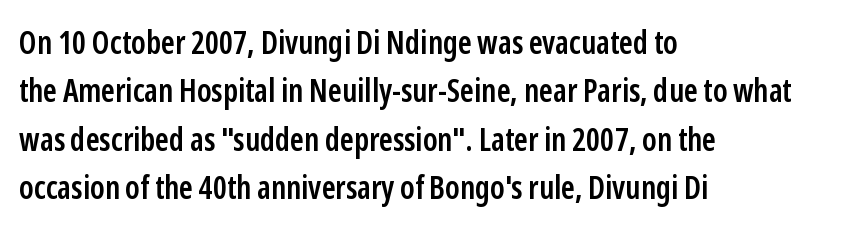
{"serif": "no", "italic": "no", "bold": "semi", "weight": "semibold", "width": "condensed", "stroke_contrast": "low", "x_height": "medium", "monospaced": "no", "underline": "no", "align": "left", "line_spacing": "normal", "line_spacing_ratio": 1.51, "letter_spacing": "normal", "letter_spacing_em": 0.0, "glyph_px": 32}
